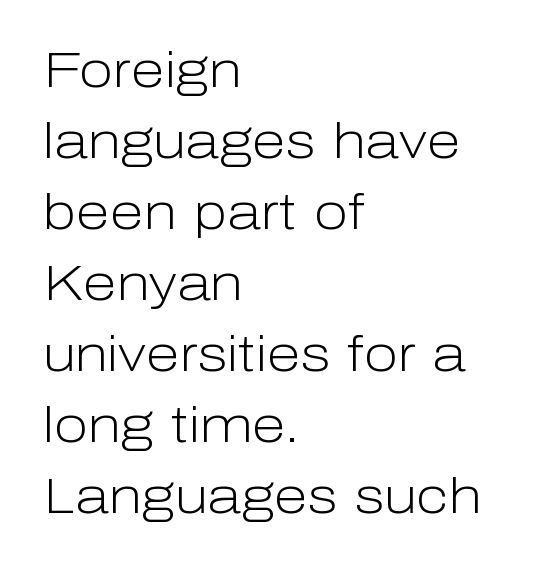
{"serif": "no", "italic": "no", "bold": "no", "weight": "light", "width": "normal", "stroke_contrast": "low", "x_height": "medium", "monospaced": "no", "underline": "no", "align": "left", "line_spacing": "normal", "line_spacing_ratio": 1.42, "letter_spacing": "normal", "letter_spacing_em": 0.0, "glyph_px": 50}
